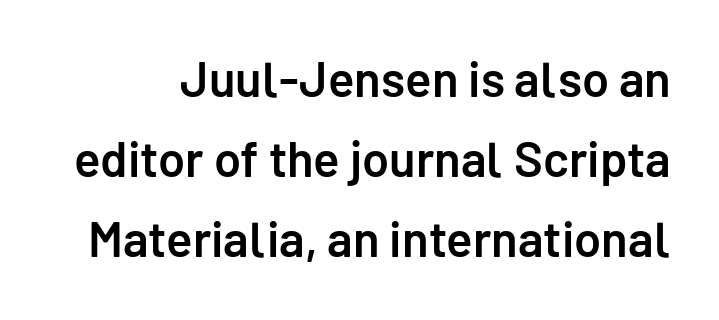
The image shows 49 px semibold sans-serif type, upright; set normal line spacing (1.63x), normal letter spacing, not underlined; low stroke contrast and a medium x-height.
